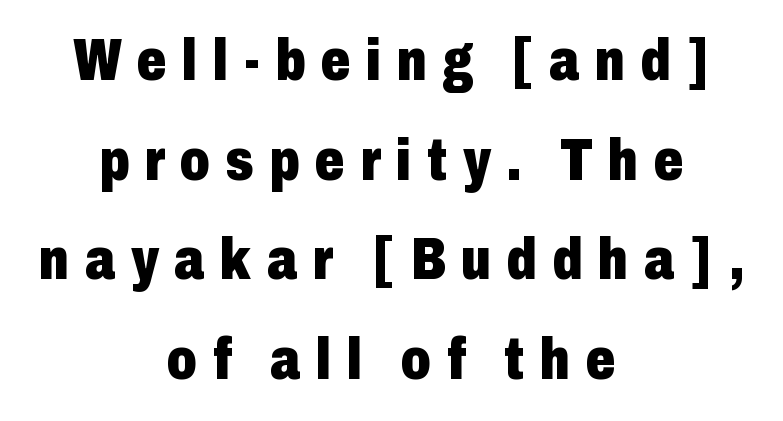
The image shows 59 px heavy, condensed sans-serif type, upright; set centered, normal line spacing (1.69x), unusually wide letter spacing (+0.26 em), not underlined; low stroke contrast and a medium x-height.
